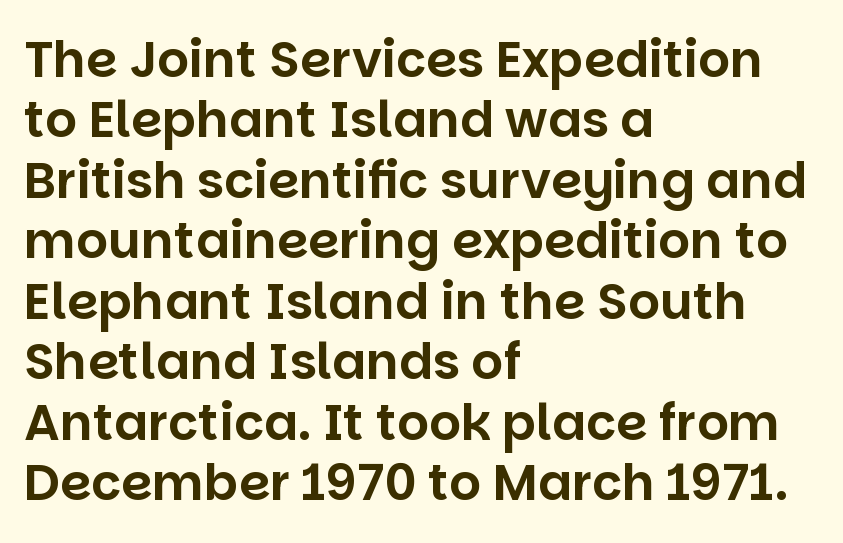
Unlike a traditional serif, this face leaves its strokes unadorned. The passage is arranged the way most books set body copy — flush left. The specimen reads as upright at a glance. Underline: absent. This sample uses plain, unmodified letter spacing. Spacing verdict: proportional, widths tailored to each character.
